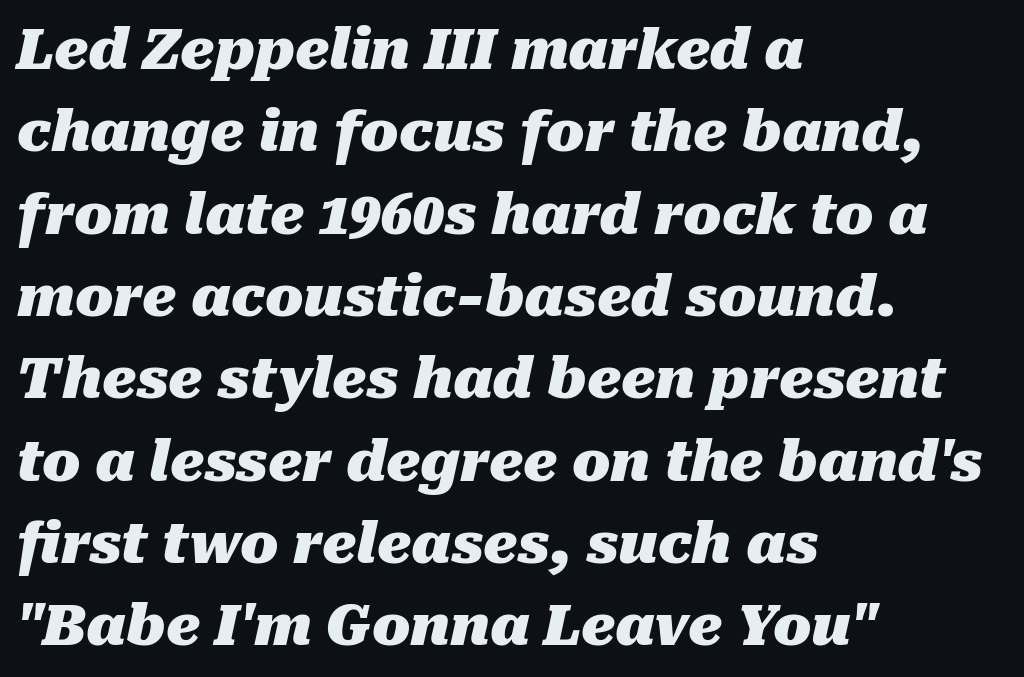
{"italic": "yes", "lean": "right", "slant_degrees": 10, "bold": "yes", "weight": "heavy", "width": "normal", "stroke_contrast": "medium", "x_height": "medium", "monospaced": "no", "underline": "no", "align": "left", "line_spacing": "normal", "line_spacing_ratio": 1.47, "letter_spacing": "normal", "letter_spacing_em": 0.0, "glyph_px": 56}
